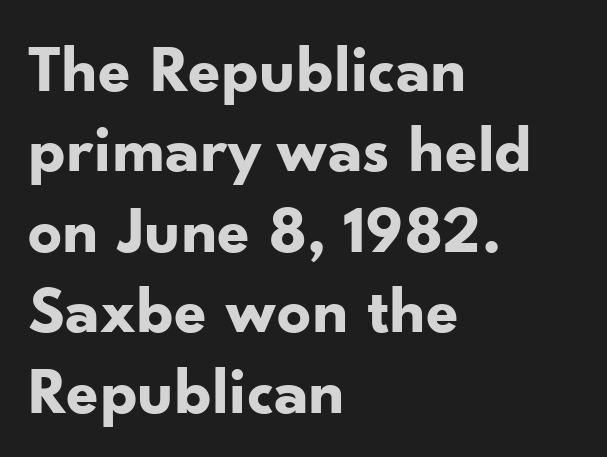
Note the varied advance widths — an 'i' is clearly narrower than an 'm'. This rendering leaves character spacing at its baseline value. Descenders are the only things crossing below the line. This is heavy type, rendered in bold.
